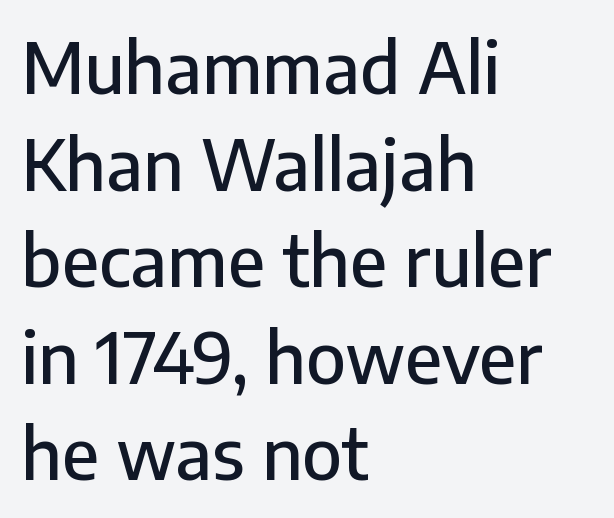
Q: Is the text italic (slanted)? A: No, it is upright.
Q: Is the typeface a serif or a sans-serif typeface? A: Sans-serif.
Q: Is the text underlined? A: No.
Q: How is the paragraph aligned? A: Left-aligned.
Q: Is the spacing between letters normal or unusually wide? A: Normal.
Q: Is the spacing between lines tight, normal or loose? A: Normal.
Q: Width (condensed, normal, or wide)? A: Normal.
Q: Stroke contrast? A: Low.
Q: x-height? A: Medium.
Q: Monospaced? A: No.
